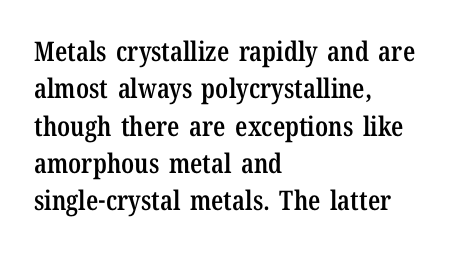
{"italic": "no", "bold": "semi", "underline": "no", "align": "left", "line_spacing": "normal", "line_spacing_ratio": 1.38, "letter_spacing": "normal", "letter_spacing_em": 0.0, "glyph_px": 27}
